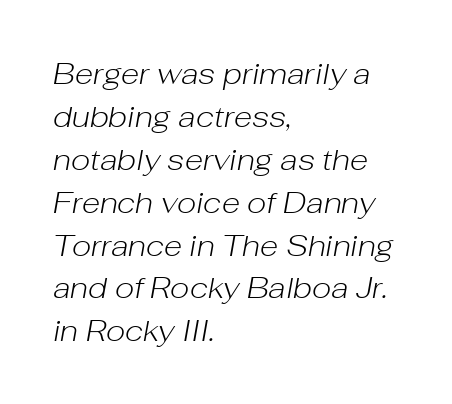
These lines stack with their left ends in a neat column. Stems here are at most as thick as an everyday book face. If you drew a line through each stem, it would be angled. The space directly below the letters is spotless.
